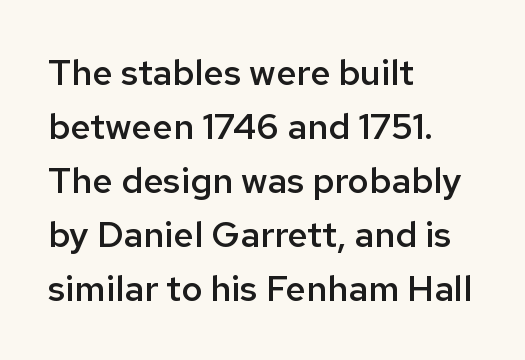
{"serif": "no", "italic": "no", "bold": "semi", "weight": "semibold", "width": "normal", "stroke_contrast": "low", "x_height": "medium", "monospaced": "no", "underline": "no", "align": "left", "line_spacing": "normal", "line_spacing_ratio": 1.5, "letter_spacing": "normal", "letter_spacing_em": 0.0, "glyph_px": 36}
